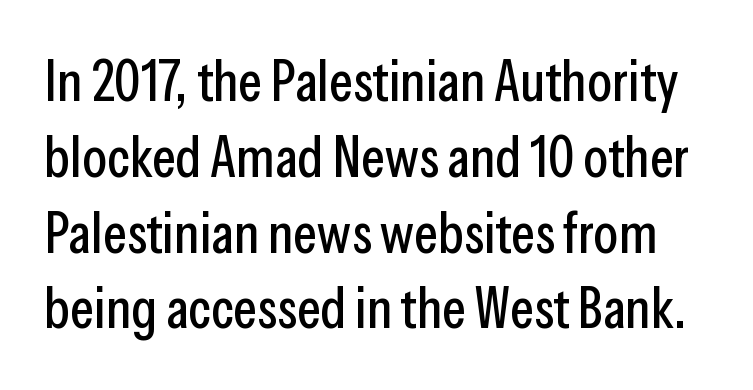
{"serif": "no", "italic": "no", "width": "condensed", "stroke_contrast": "low", "x_height": "medium", "monospaced": "no", "underline": "no", "line_spacing": "normal", "line_spacing_ratio": 1.33, "letter_spacing": "normal", "letter_spacing_em": 0.0, "glyph_px": 57}
